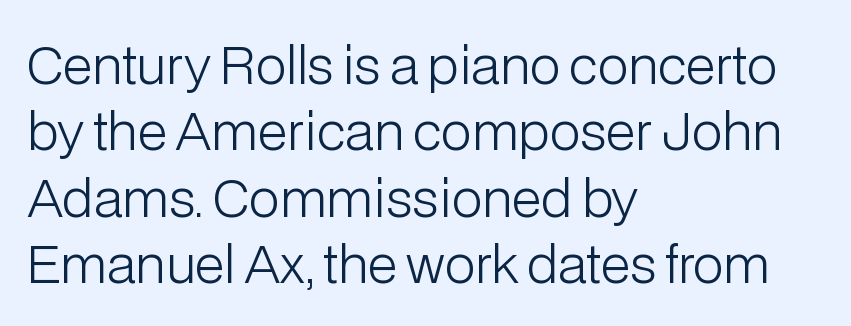
The image shows 51 px light sans-serif type, upright; set left-aligned, normal line spacing (1.3x), normal letter spacing, not underlined; low stroke contrast and a medium x-height.
